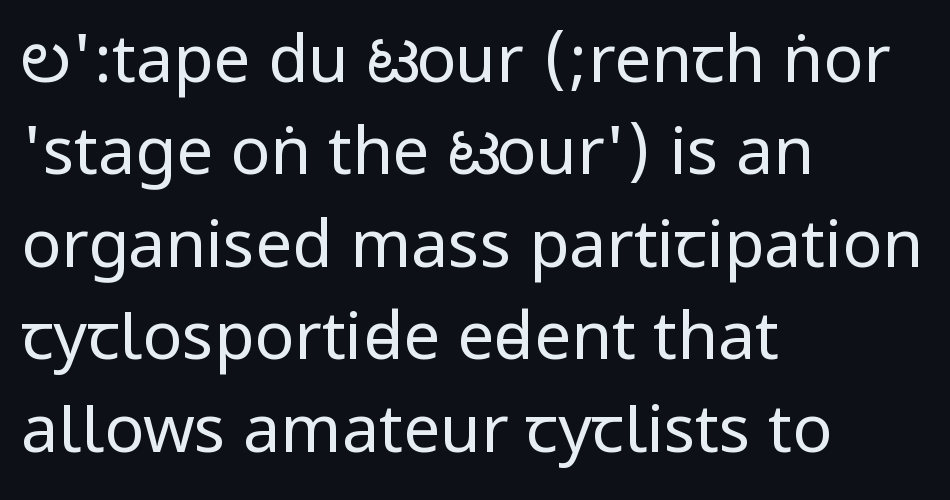
Q: Is the text bold? A: No.
Q: Is the text italic (slanted)? A: No, it is upright.
Q: Is the typeface a serif or a sans-serif typeface? A: Sans-serif.
Q: Is the text underlined? A: No.
Q: How is the paragraph aligned? A: Left-aligned.
Q: Is the spacing between letters normal or unusually wide? A: Normal.
Q: Is the spacing between lines tight, normal or loose? A: Normal.
Q: Width (condensed, normal, or wide)? A: Condensed.
Q: Stroke contrast? A: Low.
